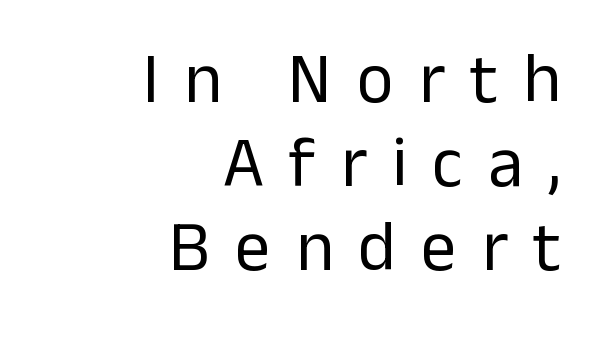
{"serif": "no", "italic": "no", "bold": "no", "weight": "regular", "width": "normal", "stroke_contrast": "low", "x_height": "medium", "monospaced": "no", "underline": "no", "align": "right", "line_spacing_ratio": 1.18, "letter_spacing": "wide", "letter_spacing_em": 0.35, "glyph_px": 71}
